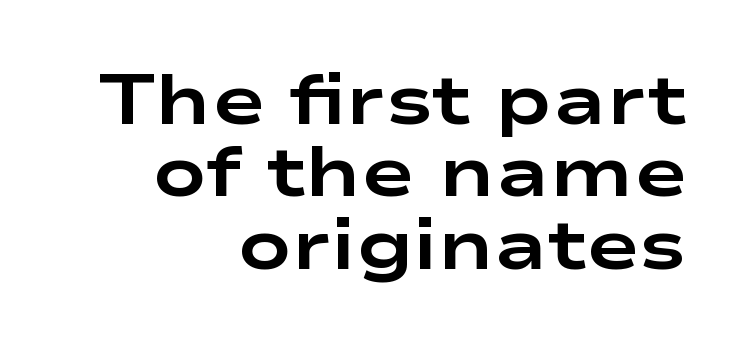
{"serif": "no", "italic": "no", "bold": "yes", "weight": "bold", "width": "wide", "stroke_contrast": "low", "x_height": "medium", "monospaced": "no", "underline": "no", "align": "right", "line_spacing": "tight", "line_spacing_ratio": 1.02, "letter_spacing": "normal", "letter_spacing_em": 0.0, "glyph_px": 71}
